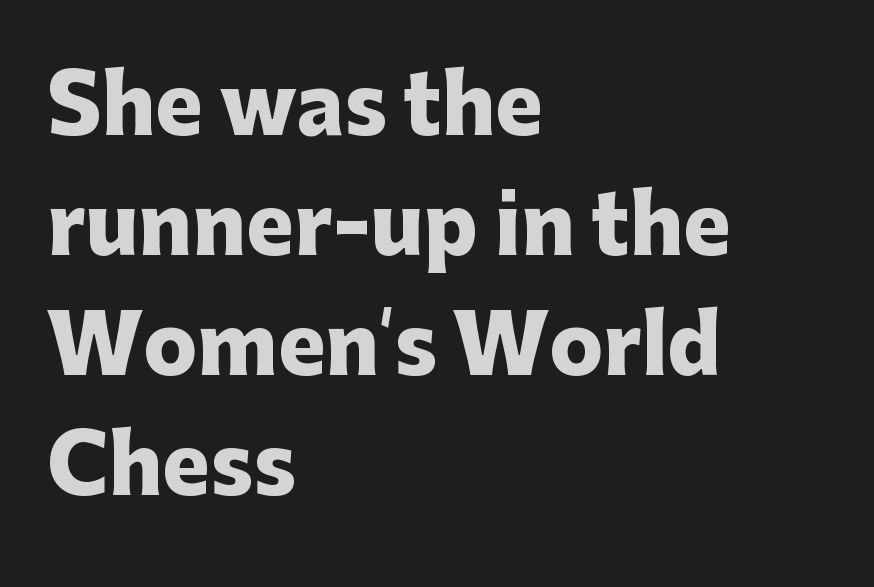
Q: Is the text bold? A: Yes.
Q: Is the text italic (slanted)? A: No, it is upright.
Q: Is the typeface a serif or a sans-serif typeface? A: Sans-serif.
Q: Is the text underlined? A: No.
Q: How is the paragraph aligned? A: Left-aligned.
Q: Is the spacing between letters normal or unusually wide? A: Normal.
Q: Is the spacing between lines tight, normal or loose? A: Normal.
Q: Width (condensed, normal, or wide)? A: Normal.
Q: Stroke contrast? A: Low.
Q: x-height? A: Medium.
Q: Monospaced? A: No.
